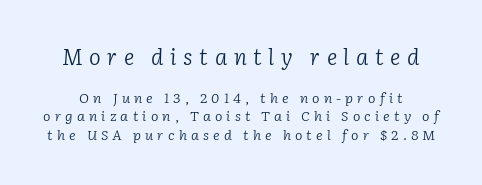
One glance says typical: line gaps are just what's usual. The typesetting does not lean heavy: it is not bold. The designer gave the opening block more size than the closing block. Look at the tracking — it's clearly loosened, letters drifting apart. Any mark beneath the type? The region is blank. Slant detected: the letters are inclined.
